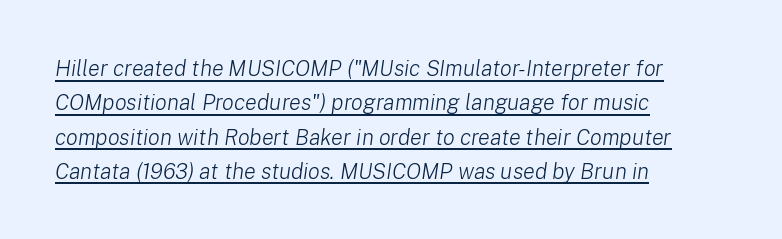
The image shows 22 px text type, italic (leaning right); set left-aligned, normal line spacing (1.56x), normal letter spacing, underlined.
